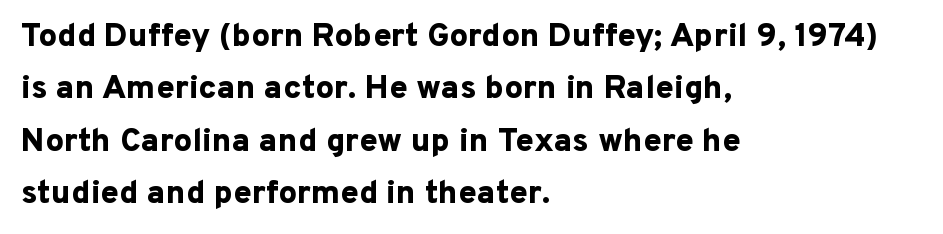
The image shows 33 px bold sans-serif type, upright; set left-aligned, normal line spacing (1.59x), normal letter spacing, not underlined; low stroke contrast and a medium x-height.
